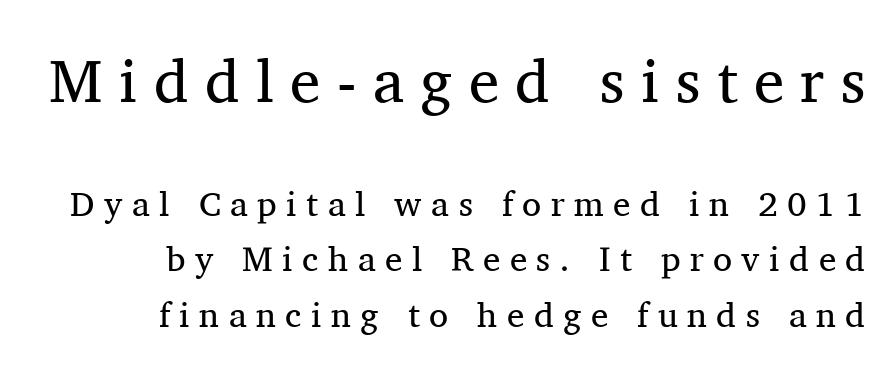
Q: Is the text bold? A: No.
Q: Is the text italic (slanted)? A: No, it is upright.
Q: Is the typeface a serif or a sans-serif typeface? A: Serif.
Q: Is the text underlined? A: No.
Q: How is the paragraph aligned? A: Right-aligned.
Q: Is the spacing between letters normal or unusually wide? A: Unusually wide.
Q: Is the spacing between lines tight, normal or loose? A: Normal.
Q: Which block of text is set in a larger size, the first (top) or the second (bottom)? A: The first (top) one.
Q: Width (condensed, normal, or wide)? A: Normal.
Q: Stroke contrast? A: Medium.
Q: x-height? A: Medium.
Q: Monospaced? A: No.
